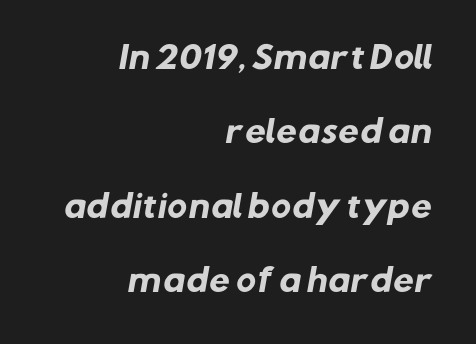
{"serif": "no", "bold": "yes", "weight": "heavy", "width": "normal", "stroke_contrast": "low", "x_height": "medium", "monospaced": "no", "underline": "no", "align": "right", "line_spacing": "loose", "line_spacing_ratio": 2.48, "letter_spacing": "normal", "letter_spacing_em": 0.0, "glyph_px": 30}
